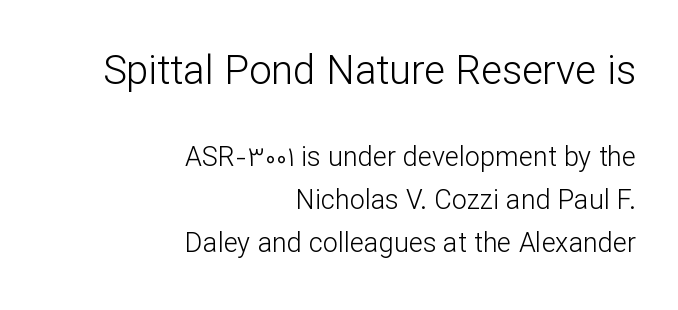
The image shows 40 px light sans-serif type, upright; set right-aligned, normal line spacing (1.6x), normal letter spacing, not underlined; the first (top) block is 1.48x larger; low stroke contrast and a medium x-height.
